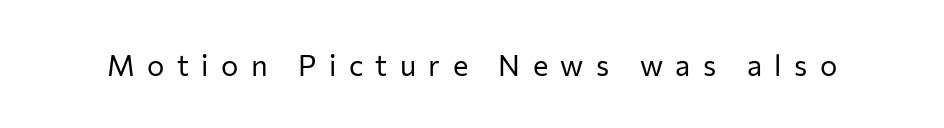
The typography opts for an upright posture over an oblique one. Does extra space separate the letters? Yes, quite a lot of it. The gap between lines stays unmarked. Stroke terminals: plain, sans-serif.
